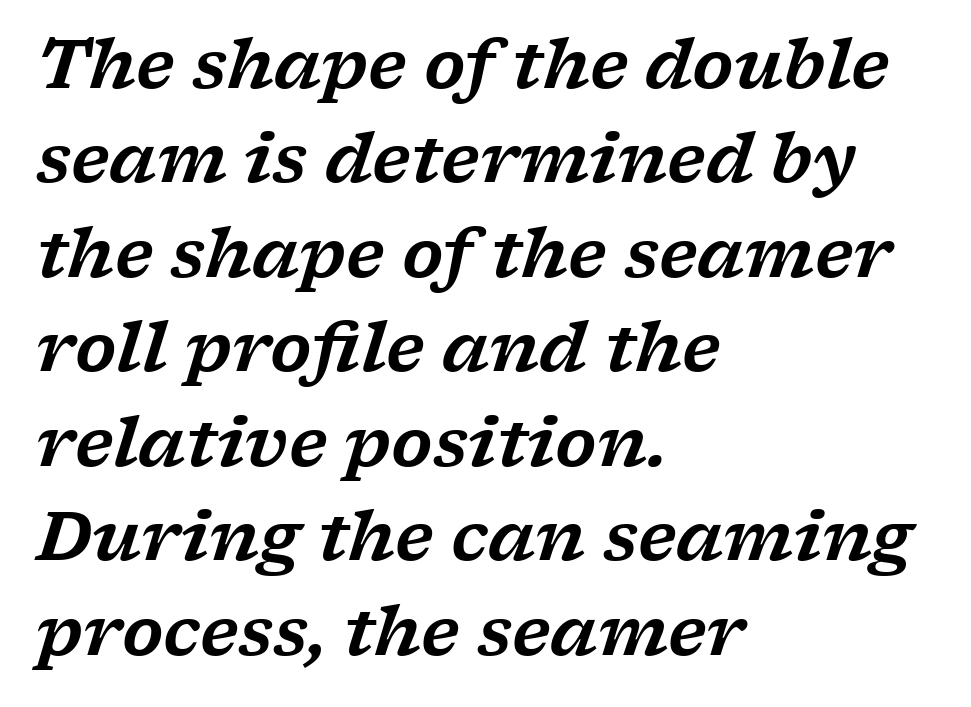
The image shows 67 px wide serif type, italic (leaning right); set left-aligned, normal line spacing (1.41x), normal letter spacing, not underlined; low stroke contrast and a medium x-height.
